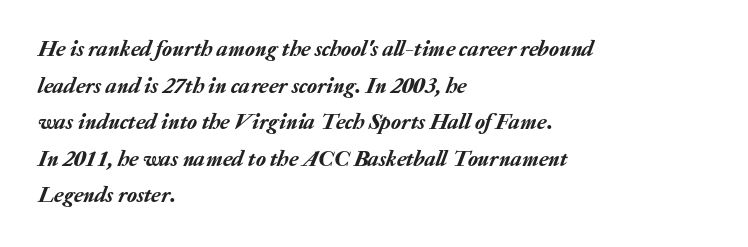
Q: Is the text italic (slanted)? A: Yes, it leans right by about 20 degrees.
Q: Is the text underlined? A: No.
Q: How is the paragraph aligned? A: Left-aligned.
Q: Is the spacing between letters normal or unusually wide? A: Normal.
Q: Is the spacing between lines tight, normal or loose? A: Normal.
